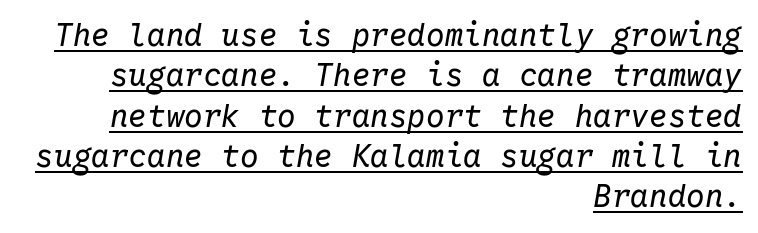
{"italic": "yes", "lean": "right", "slant_degrees": 10, "bold": "no", "weight": "regular", "width": "normal", "stroke_contrast": "low", "x_height": "medium", "monospaced": "yes", "underline": "yes", "align": "right", "line_spacing": "normal", "line_spacing_ratio": 1.3, "letter_spacing": "normal", "letter_spacing_em": 0.0, "glyph_px": 31}
